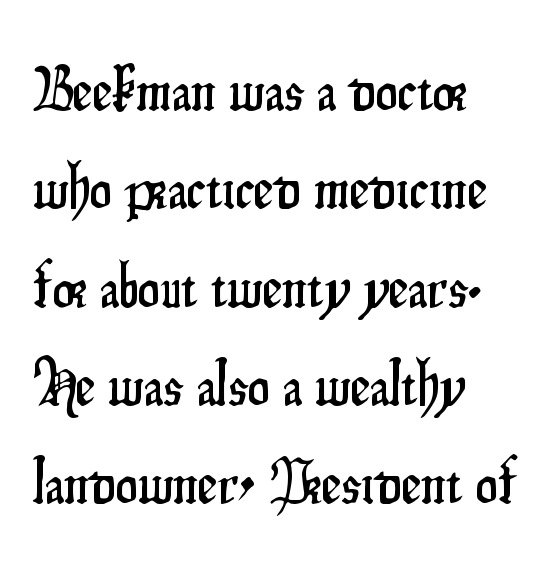
Q: Is the text italic (slanted)? A: No, it is upright.
Q: Is the typeface a serif or a sans-serif typeface? A: Sans-serif.
Q: Is the text underlined? A: No.
Q: How is the paragraph aligned? A: Left-aligned.
Q: Is the spacing between letters normal or unusually wide? A: Normal.
Q: Is the spacing between lines tight, normal or loose? A: Normal.
Q: Width (condensed, normal, or wide)? A: Condensed.
Q: Stroke contrast? A: Low.
Q: x-height? A: Small.
Q: Monospaced? A: No.
